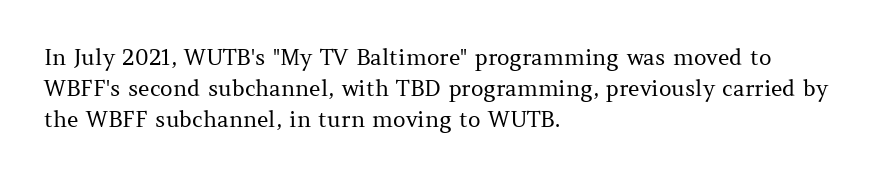
{"italic": "no", "bold": "no", "underline": "no", "align": "left", "line_spacing": "normal", "line_spacing_ratio": 1.4, "letter_spacing": "normal", "letter_spacing_em": 0.0, "glyph_px": 22}
